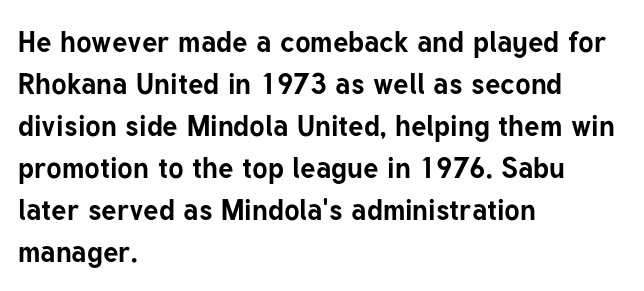
Q: Is the text bold? A: Yes.
Q: Is the text italic (slanted)? A: No, it is upright.
Q: Is the typeface a serif or a sans-serif typeface? A: Sans-serif.
Q: Is the text underlined? A: No.
Q: How is the paragraph aligned? A: Left-aligned.
Q: Is the spacing between letters normal or unusually wide? A: Normal.
Q: Is the spacing between lines tight, normal or loose? A: Normal.
Q: Width (condensed, normal, or wide)? A: Normal.
Q: Stroke contrast? A: Low.
Q: x-height? A: Medium.
Q: Monospaced? A: No.
